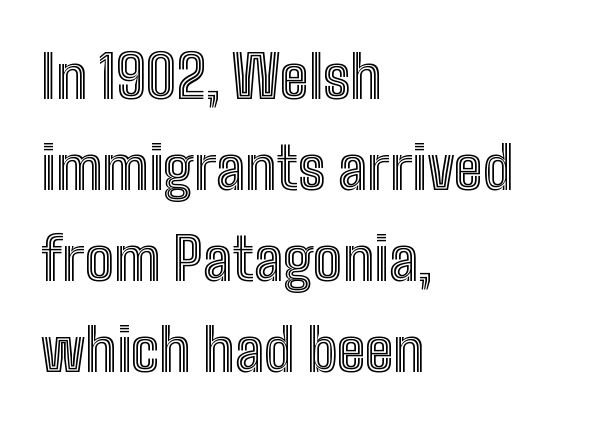
{"italic": "no", "width": "condensed", "x_height": "medium", "monospaced": "no", "underline": "no", "align": "left", "line_spacing": "normal", "line_spacing_ratio": 1.57, "letter_spacing": "normal", "letter_spacing_em": 0.0, "glyph_px": 58}
